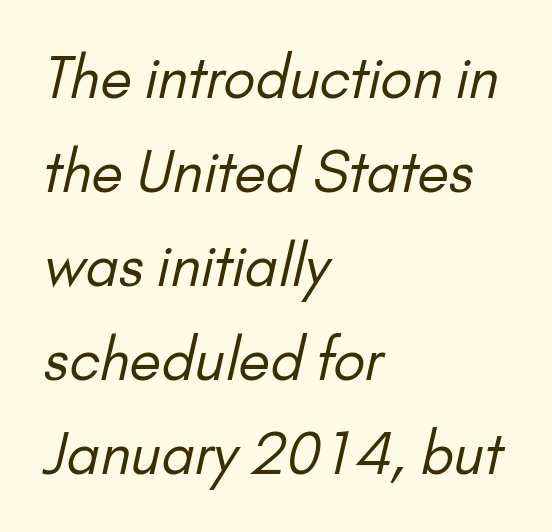
Are there feet on the stems? There aren't — it's a sans. Underlining? Definitely not there. Look at the tracking — it's just the regular setting, nothing added. The paragraph shown leans on its left margin. How would I describe the line gaps? Plain and ordinary. The typeface has the unassuming heft of standard copy or less.
